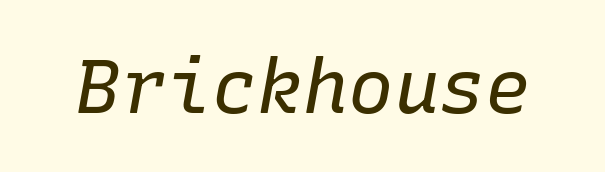
The image shows 76 px regular-weight type, italic (leaning right), monospaced; set normal letter spacing, not underlined; low stroke contrast and a medium x-height.
